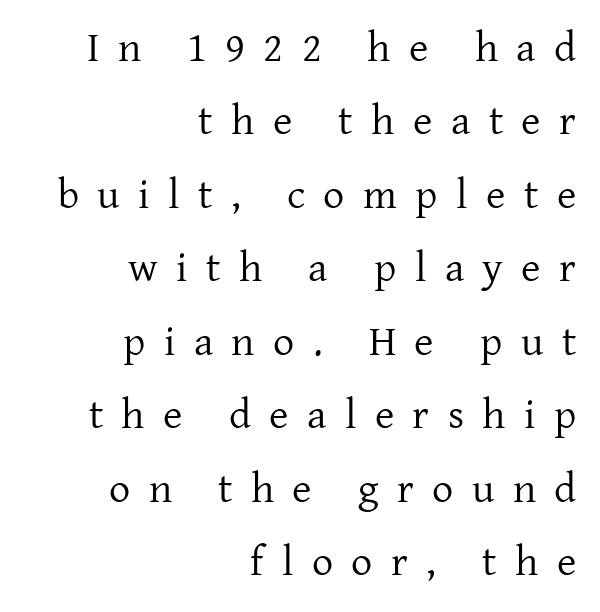
Q: Is the text bold? A: No.
Q: Is the text italic (slanted)? A: No, it is upright.
Q: Is the typeface a serif or a sans-serif typeface? A: Serif.
Q: Is the text underlined? A: No.
Q: How is the paragraph aligned? A: Right-aligned.
Q: Is the spacing between letters normal or unusually wide? A: Unusually wide.
Q: Width (condensed, normal, or wide)? A: Normal.
Q: Stroke contrast? A: Low.
Q: x-height? A: Medium.
Q: Monospaced? A: No.
